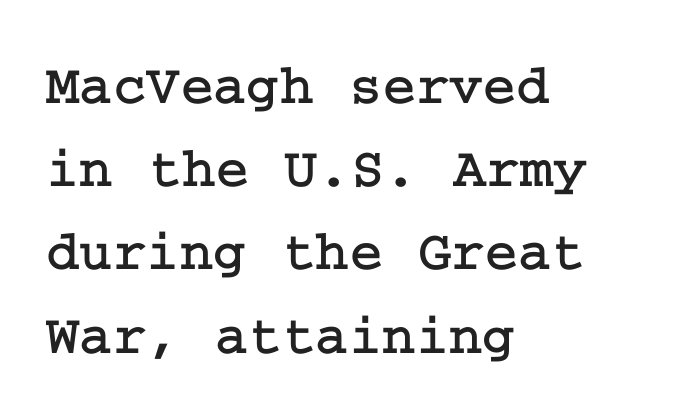
{"serif": "yes", "italic": "no", "width": "normal", "stroke_contrast": "low", "x_height": "medium", "underline": "no", "align": "left", "line_spacing": "normal", "line_spacing_ratio": 1.46, "letter_spacing": "normal", "letter_spacing_em": 0.0, "glyph_px": 57}
